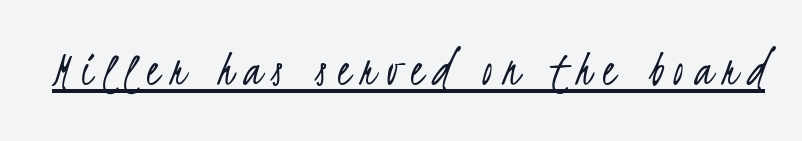
{"serif": "no", "bold": "no", "weight": "light", "width": "condensed", "stroke_contrast": "low", "x_height": "small", "monospaced": "no", "underline": "yes", "letter_spacing": "wide", "letter_spacing_em": 0.21, "glyph_px": 51}
